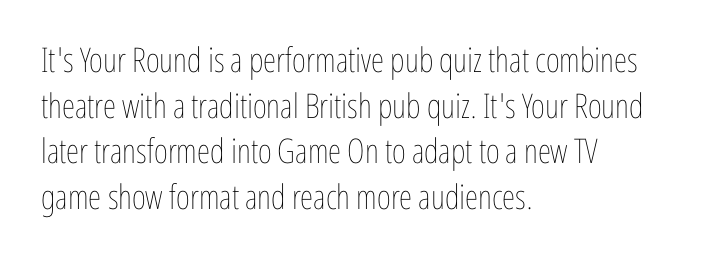
{"italic": "no", "bold": "no", "weight": "thin", "width": "condensed", "stroke_contrast": "low", "x_height": "medium", "monospaced": "no", "underline": "no", "align": "left", "line_spacing": "normal", "line_spacing_ratio": 1.34, "letter_spacing": "normal", "letter_spacing_em": 0.0, "glyph_px": 34}
